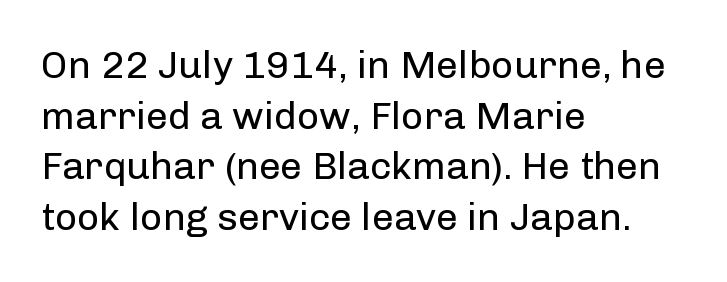
Proportional: the letters do not fall into vertical columns. You can tell from the bare stems that sans-serif type was used. You can tell it's not italic because the verticals are truly vertical. The lines are quadded left. Beneath every word, the page is bare.
